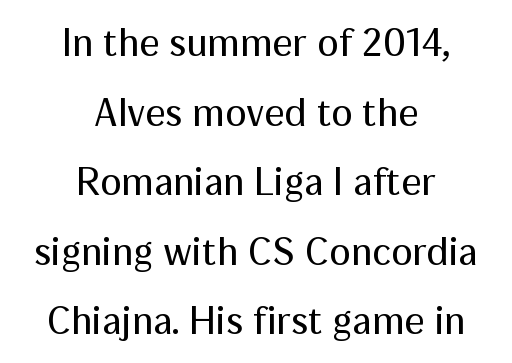
This is roman type, the default non-slanted kind. The typeface has the unassuming heft of standard copy or less. The zone under the glyphs is completely vacant. Varying glyph widths throughout — classic text-font behaviour. Caption: standard tracking, unaltered. This rendering uses center alignment, leaving both contours irregular but symmetric.
